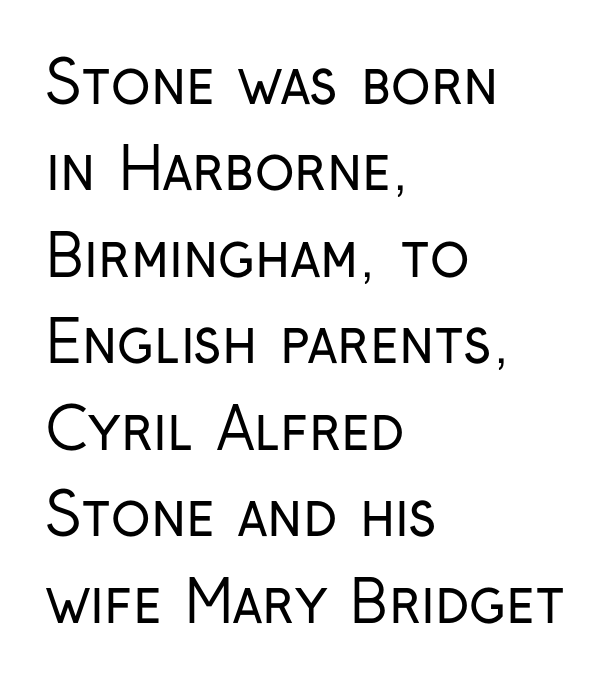
The image shows 58 px regular-weight, condensed sans-serif type, upright; set left-aligned, normal line spacing (1.49x), normal letter spacing, not underlined; low stroke contrast and a medium x-height.
